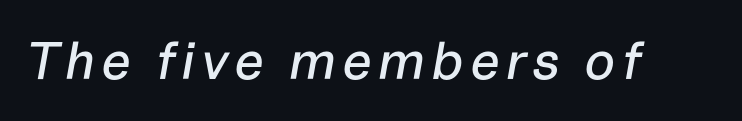
Q: Is the text italic (slanted)? A: Yes, it leans right by about 10 degrees.
Q: Is the text underlined? A: No.
Q: Width (condensed, normal, or wide)? A: Normal.
Q: Stroke contrast? A: Low.
Q: x-height? A: Medium.
Q: Monospaced? A: No.
